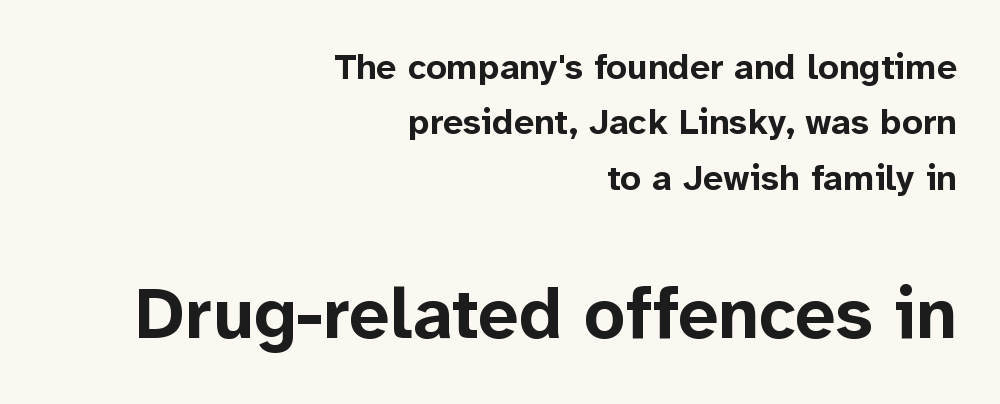
Q: Is the text bold? A: Yes.
Q: Is the text italic (slanted)? A: No, it is upright.
Q: Is the typeface a serif or a sans-serif typeface? A: Sans-serif.
Q: Is the text underlined? A: No.
Q: How is the paragraph aligned? A: Right-aligned.
Q: Is the spacing between letters normal or unusually wide? A: Normal.
Q: Is the spacing between lines tight, normal or loose? A: Normal.
Q: Which block of text is set in a larger size, the first (top) or the second (bottom)? A: The second (bottom) one.
Q: Width (condensed, normal, or wide)? A: Normal.
Q: Stroke contrast? A: Low.
Q: x-height? A: Medium.
Q: Monospaced? A: No.
